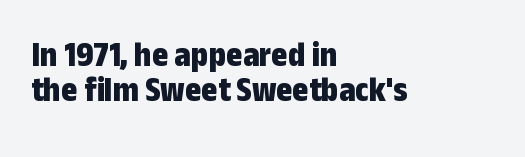
Q: Is the text bold? A: Yes.
Q: Is the text italic (slanted)? A: No, it is upright.
Q: Is the typeface a serif or a sans-serif typeface? A: Sans-serif.
Q: Is the text underlined? A: No.
Q: How is the paragraph aligned? A: Left-aligned.
Q: Is the spacing between letters normal or unusually wide? A: Normal.
Q: Is the spacing between lines tight, normal or loose? A: Tight.
Q: Width (condensed, normal, or wide)? A: Condensed.
Q: Stroke contrast? A: Low.
Q: x-height? A: Medium.
Q: Monospaced? A: No.
